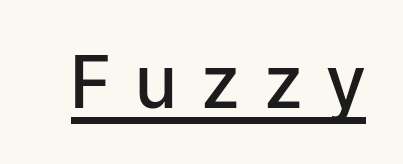
Q: Is the text bold? A: Semi-bold.
Q: Is the text italic (slanted)? A: No, it is upright.
Q: Is the typeface a serif or a sans-serif typeface? A: Sans-serif.
Q: Is the text underlined? A: Yes.
Q: Is the spacing between letters normal or unusually wide? A: Unusually wide.
Q: Width (condensed, normal, or wide)? A: Condensed.
Q: Stroke contrast? A: Low.
Q: x-height? A: Medium.
Q: Monospaced? A: No.
